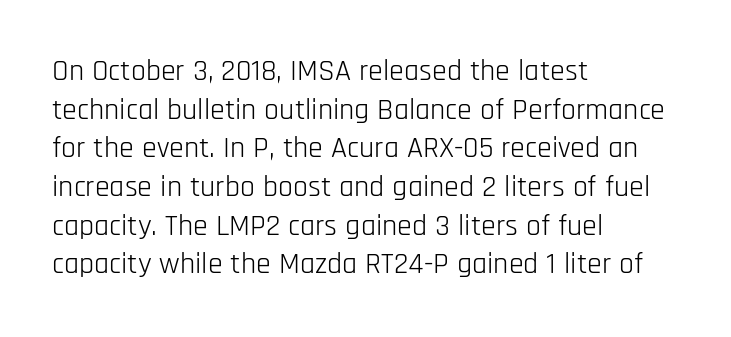
Q: Is the text bold? A: No.
Q: Is the text italic (slanted)? A: No, it is upright.
Q: Is the typeface a serif or a sans-serif typeface? A: Sans-serif.
Q: Is the text underlined? A: No.
Q: How is the paragraph aligned? A: Left-aligned.
Q: Is the spacing between letters normal or unusually wide? A: Normal.
Q: Is the spacing between lines tight, normal or loose? A: Normal.
Q: Width (condensed, normal, or wide)? A: Condensed.
Q: Stroke contrast? A: Low.
Q: x-height? A: Large.
Q: Monospaced? A: No.
